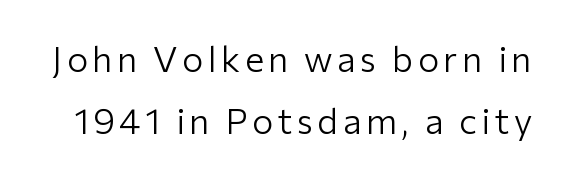
Q: Is the text bold? A: No.
Q: Is the text italic (slanted)? A: No, it is upright.
Q: Is the typeface a serif or a sans-serif typeface? A: Sans-serif.
Q: Is the text underlined? A: No.
Q: Width (condensed, normal, or wide)? A: Normal.
Q: Stroke contrast? A: Low.
Q: x-height? A: Medium.
Q: Monospaced? A: No.
